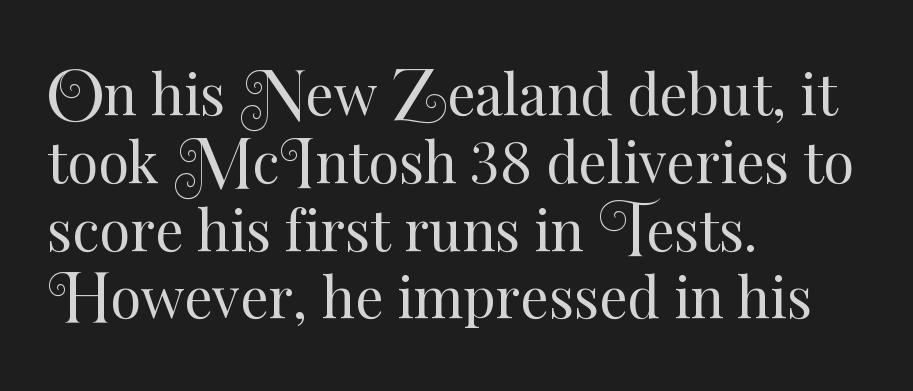
Q: Is the text bold? A: No.
Q: Is the text italic (slanted)? A: No, it is upright.
Q: Is the text underlined? A: No.
Q: How is the paragraph aligned? A: Left-aligned.
Q: Is the spacing between letters normal or unusually wide? A: Normal.
Q: Width (condensed, normal, or wide)? A: Normal.
Q: Stroke contrast? A: Medium.
Q: x-height? A: Small.
Q: Monospaced? A: No.
